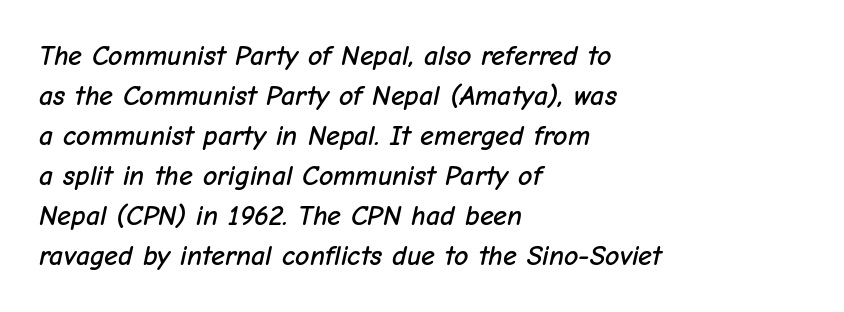
These lines stack with their left ends in a neat column. Underlining? Definitely not there. Does extra space separate the letters? No, they use regular spacing. The rendering applies a slant to the glyphs.
